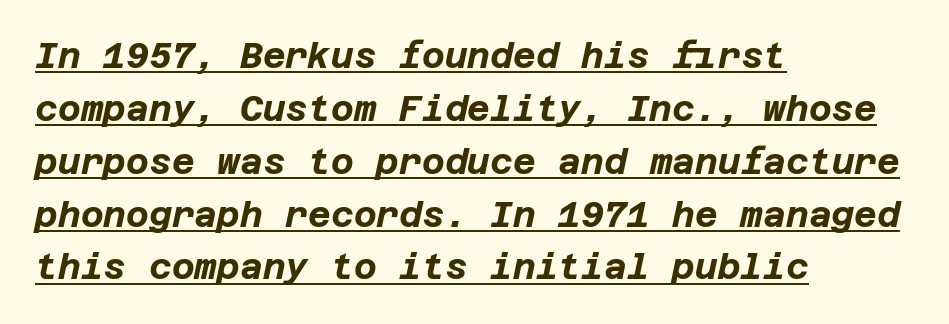
{"italic": "yes", "lean": "right", "slant_degrees": 12, "bold": "yes", "weight": "bold", "width": "normal", "stroke_contrast": "low", "x_height": "large", "underline": "yes", "align": "left", "line_spacing": "normal", "line_spacing_ratio": 1.51, "letter_spacing": "normal", "letter_spacing_em": 0.0, "glyph_px": 35}
